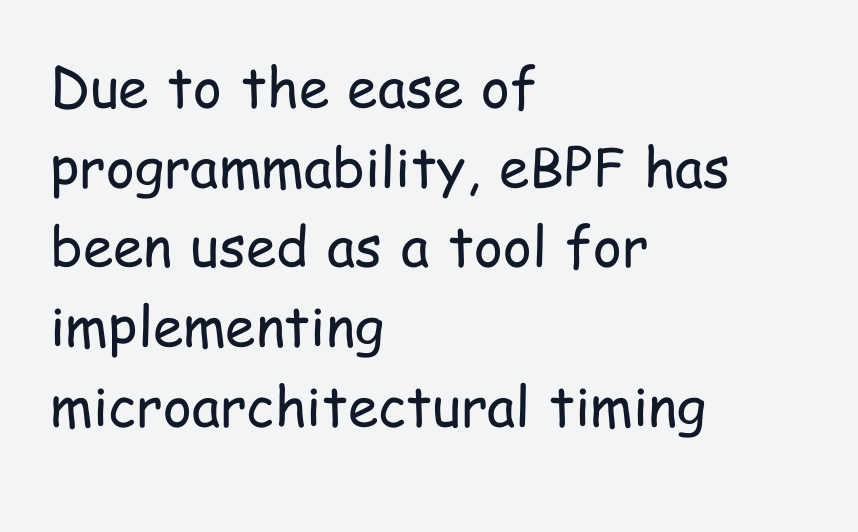
Q: Is the text bold? A: No.
Q: Is the text italic (slanted)? A: No, it is upright.
Q: Is the typeface a serif or a sans-serif typeface? A: Sans-serif.
Q: Is the text underlined? A: No.
Q: How is the paragraph aligned? A: Left-aligned.
Q: Is the spacing between letters normal or unusually wide? A: Normal.
Q: Is the spacing between lines tight, normal or loose? A: Normal.
Q: Width (condensed, normal, or wide)? A: Condensed.
Q: Stroke contrast? A: Low.
Q: x-height? A: Medium.
Q: Monospaced? A: No.
